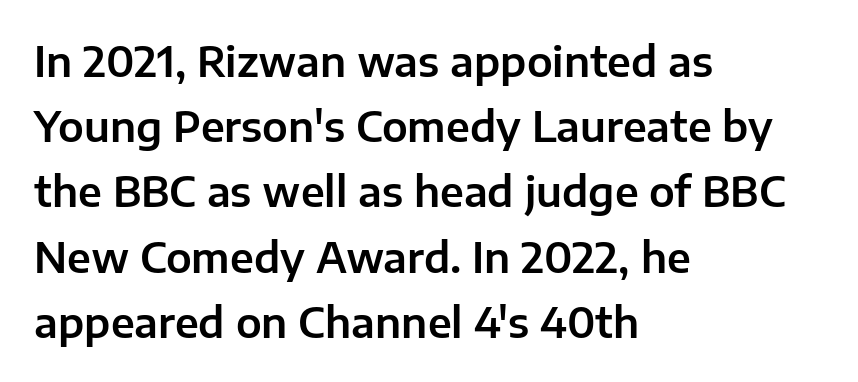
Q: Is the text italic (slanted)? A: No, it is upright.
Q: Is the typeface a serif or a sans-serif typeface? A: Sans-serif.
Q: Is the text underlined? A: No.
Q: How is the paragraph aligned? A: Left-aligned.
Q: Is the spacing between letters normal or unusually wide? A: Normal.
Q: Is the spacing between lines tight, normal or loose? A: Normal.
Q: Width (condensed, normal, or wide)? A: Normal.
Q: Stroke contrast? A: Low.
Q: x-height? A: Medium.
Q: Monospaced? A: No.
